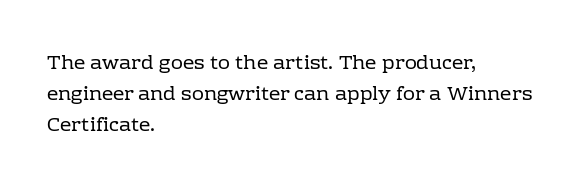
{"italic": "no", "bold": "no", "underline": "no", "align": "left", "line_spacing": "normal", "line_spacing_ratio": 1.54, "letter_spacing": "normal", "letter_spacing_em": 0.0, "glyph_px": 20}
